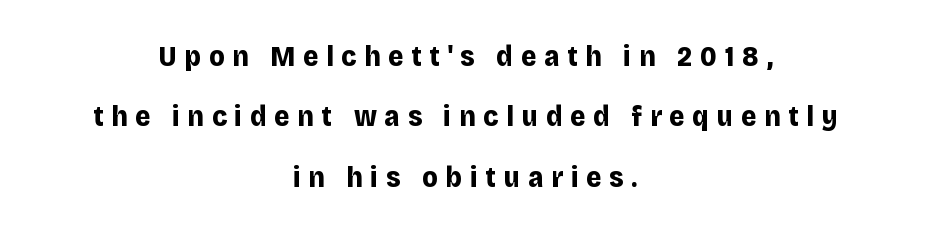
Q: Is the text bold? A: Yes.
Q: Is the text italic (slanted)? A: No, it is upright.
Q: Is the typeface a serif or a sans-serif typeface? A: Sans-serif.
Q: Is the text underlined? A: No.
Q: How is the paragraph aligned? A: Centered.
Q: Is the spacing between letters normal or unusually wide? A: Unusually wide.
Q: Is the spacing between lines tight, normal or loose? A: Loose.
Q: Width (condensed, normal, or wide)? A: Normal.
Q: Stroke contrast? A: Low.
Q: x-height? A: Large.
Q: Monospaced? A: No.
